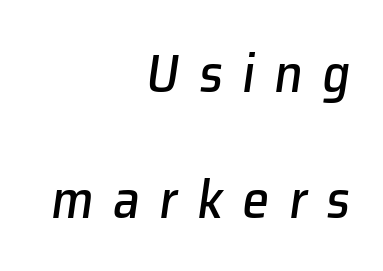
Q: Is the text italic (slanted)? A: Yes, it leans right by about 8 degrees.
Q: Is the text underlined? A: No.
Q: How is the paragraph aligned? A: Right-aligned.
Q: Is the spacing between letters normal or unusually wide? A: Unusually wide.
Q: Is the spacing between lines tight, normal or loose? A: Loose.
Q: Width (condensed, normal, or wide)? A: Normal.
Q: Stroke contrast? A: Low.
Q: x-height? A: Medium.
Q: Monospaced? A: No.
